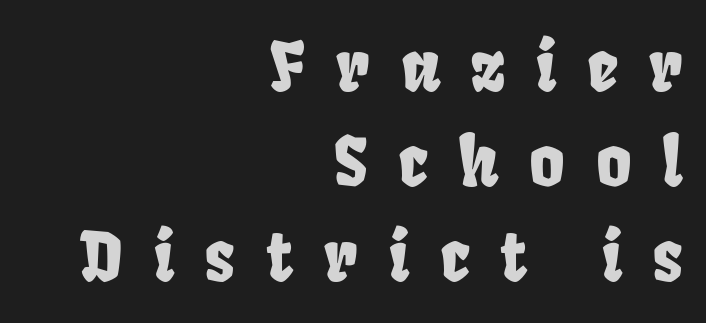
Is the block centered? No — it sits flush against the right margin. In terms of letterform style, serifs are entirely absent. Note the varied advance widths — an 'i' is clearly narrower than an 'm'. Leading matches the norm, producing a regular column.
